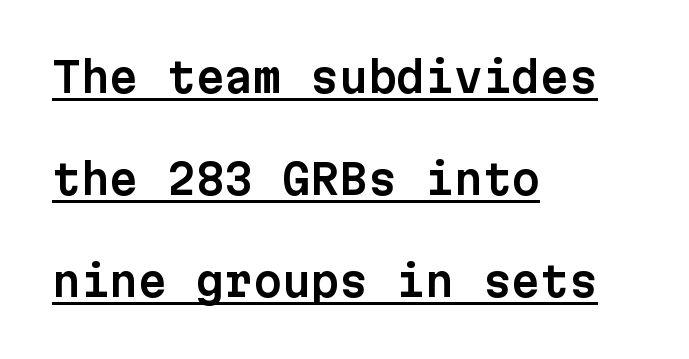
Students, observe the line beneath the letters — that is underlining. Serif or sans? Sans — the stroke terminals are bare. Loosely led — the rows are spread out. These lines were composed using upright roman letters. The face used here is monospaced, like something from a code editor. The rendering keeps characters at their native spacing.
